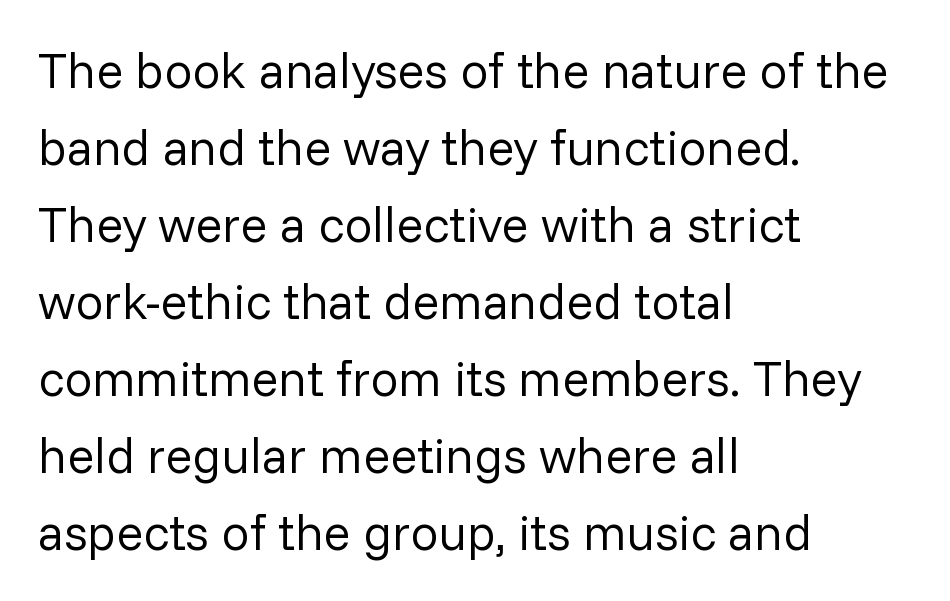
Q: Is the text bold? A: No.
Q: Is the text italic (slanted)? A: No, it is upright.
Q: Is the typeface a serif or a sans-serif typeface? A: Sans-serif.
Q: Is the text underlined? A: No.
Q: How is the paragraph aligned? A: Left-aligned.
Q: Is the spacing between letters normal or unusually wide? A: Normal.
Q: Is the spacing between lines tight, normal or loose? A: Normal.
Q: Width (condensed, normal, or wide)? A: Normal.
Q: Stroke contrast? A: Low.
Q: x-height? A: Medium.
Q: Monospaced? A: No.
